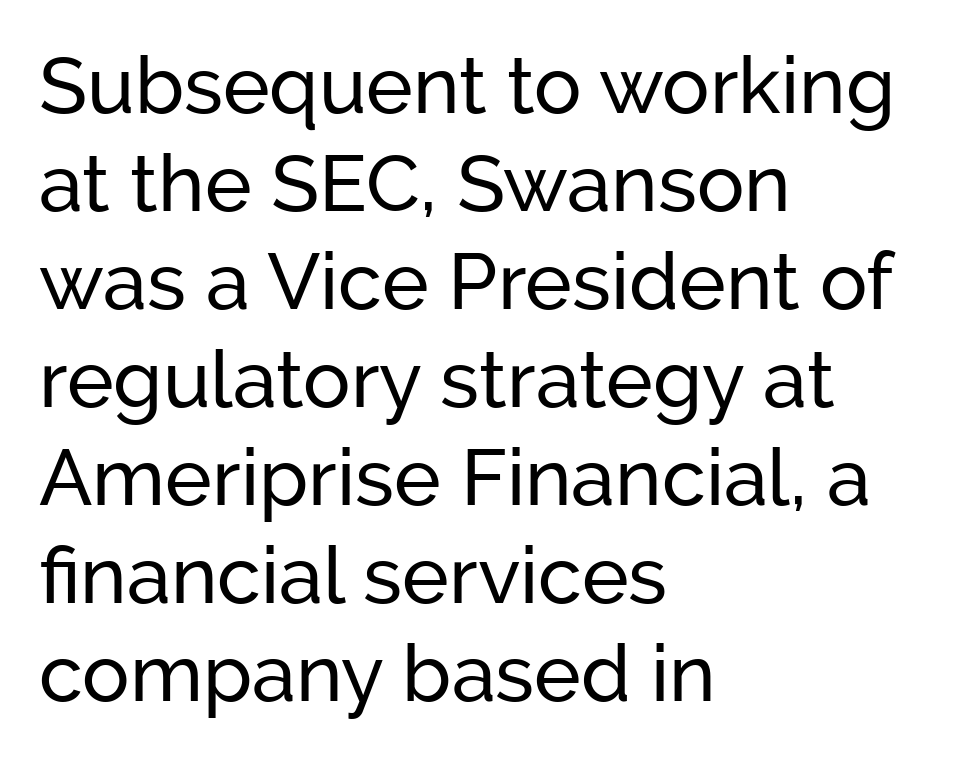
The image shows 79 px sans-serif type, upright; set left-aligned, line spacing 1.24x, normal letter spacing, not underlined; low stroke contrast and a medium x-height.
